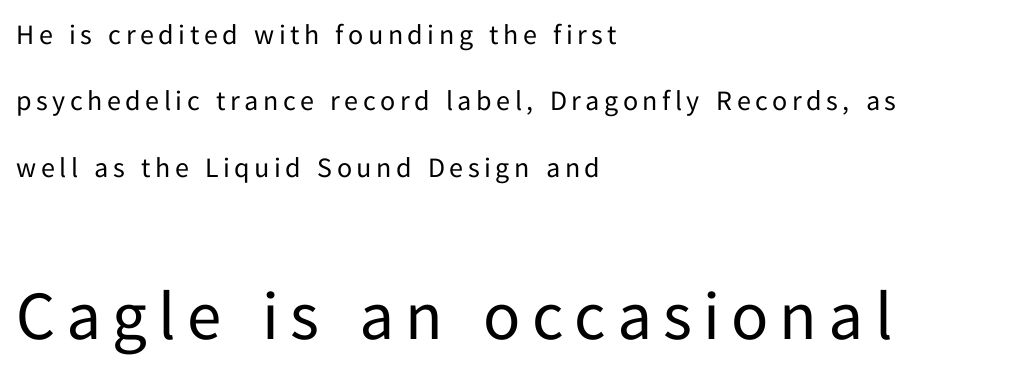
Q: Is the text bold? A: No.
Q: Is the text italic (slanted)? A: No, it is upright.
Q: Is the typeface a serif or a sans-serif typeface? A: Sans-serif.
Q: Is the text underlined? A: No.
Q: How is the paragraph aligned? A: Left-aligned.
Q: Is the spacing between lines tight, normal or loose? A: Loose.
Q: Which block of text is set in a larger size, the first (top) or the second (bottom)? A: The second (bottom) one.
Q: Width (condensed, normal, or wide)? A: Normal.
Q: Stroke contrast? A: Low.
Q: x-height? A: Medium.
Q: Monospaced? A: No.
